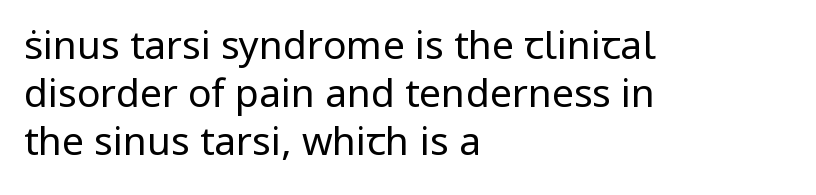
Q: Is the text bold? A: No.
Q: Is the text italic (slanted)? A: No, it is upright.
Q: Is the typeface a serif or a sans-serif typeface? A: Sans-serif.
Q: Is the text underlined? A: No.
Q: How is the paragraph aligned? A: Left-aligned.
Q: Is the spacing between letters normal or unusually wide? A: Normal.
Q: Width (condensed, normal, or wide)? A: Normal.
Q: Stroke contrast? A: Low.
Q: x-height? A: Medium.
Q: Monospaced? A: No.
